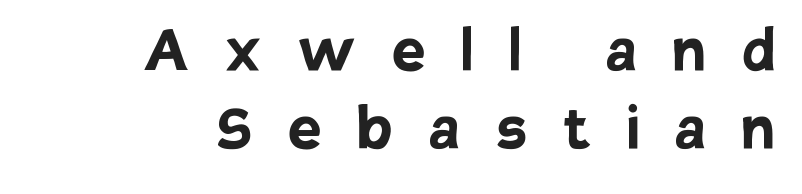
Casual observation: everything's shoved over to the right. This sample uses a sans-serif face. The line-height multiplier appears low, near solid setting. The space beneath each line is pristine and unruled.
